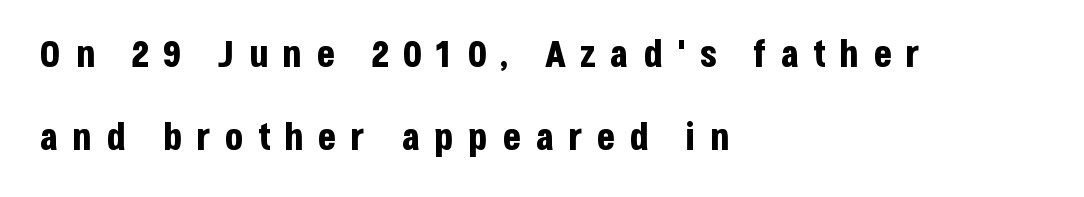
The image shows 38 px bold, condensed sans-serif type, upright; set left-aligned, loose line spacing (2.19x), unusually wide letter spacing (+0.37 em), not underlined; low stroke contrast and a large x-height.
